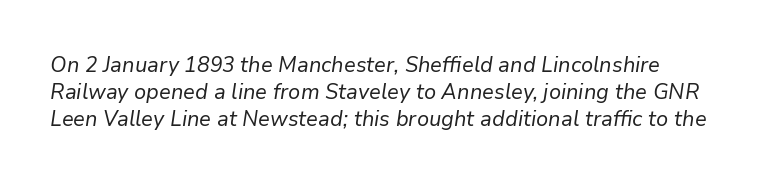
{"italic": "yes", "lean": "right", "slant_degrees": 9, "bold": "no", "underline": "no", "line_spacing": "normal", "line_spacing_ratio": 1.28, "letter_spacing": "normal", "letter_spacing_em": 0.0, "glyph_px": 21}
